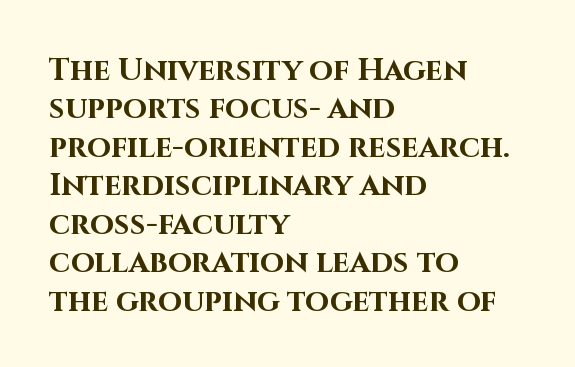
{"serif": "no", "italic": "no", "bold": "yes", "weight": "bold", "width": "normal", "stroke_contrast": "high", "x_height": "large", "monospaced": "no", "underline": "no", "align": "left", "line_spacing_ratio": 1.24, "letter_spacing": "normal", "letter_spacing_em": 0.0, "glyph_px": 31}
